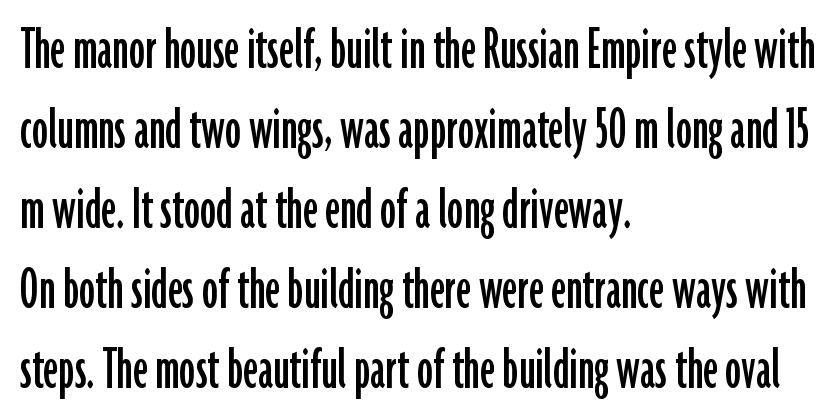
{"serif": "no", "italic": "no", "width": "condensed", "stroke_contrast": "low", "x_height": "medium", "monospaced": "no", "underline": "no", "align": "left", "line_spacing": "normal", "line_spacing_ratio": 1.25, "letter_spacing": "normal", "letter_spacing_em": 0.0, "glyph_px": 64}
